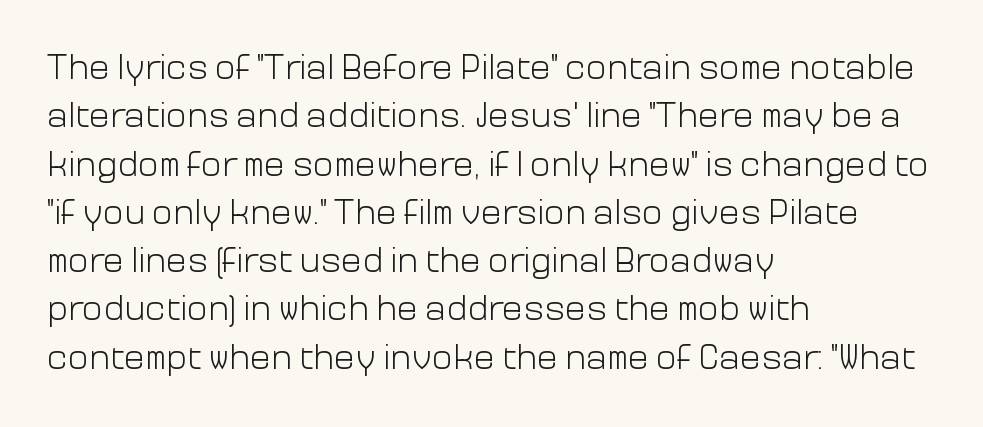
Q: Is the text bold? A: No.
Q: Is the text italic (slanted)? A: No, it is upright.
Q: Is the typeface a serif or a sans-serif typeface? A: Sans-serif.
Q: Is the text underlined? A: No.
Q: How is the paragraph aligned? A: Left-aligned.
Q: Is the spacing between letters normal or unusually wide? A: Normal.
Q: Is the spacing between lines tight, normal or loose? A: Normal.
Q: Width (condensed, normal, or wide)? A: Normal.
Q: Stroke contrast? A: Low.
Q: x-height? A: Medium.
Q: Monospaced? A: No.
